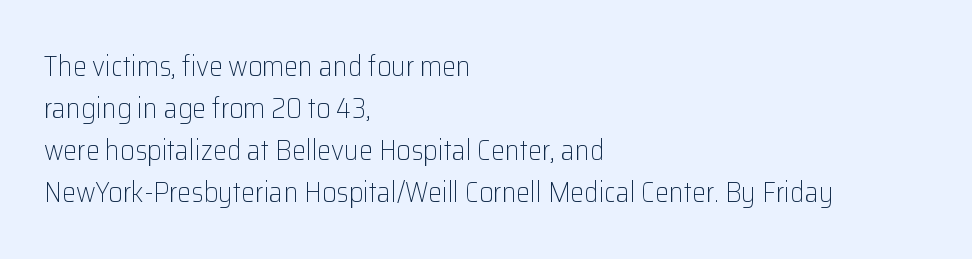
The image shows 28 px light sans-serif type, upright; set left-aligned, normal line spacing (1.5x), normal letter spacing, not underlined; low stroke contrast and a medium x-height.
